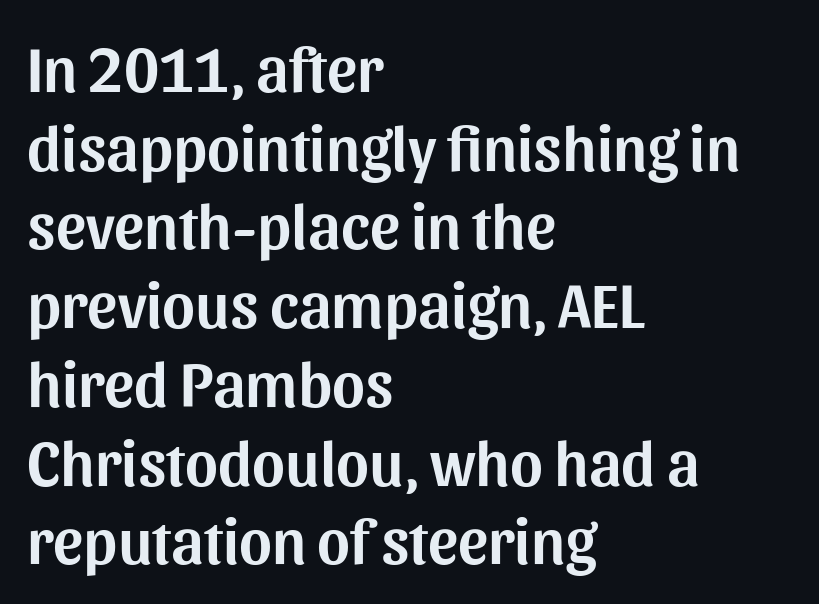
The image shows 63 px sans-serif type, upright; set left-aligned, normal line spacing (1.25x), normal letter spacing, not underlined; medium stroke contrast and a medium x-height.
